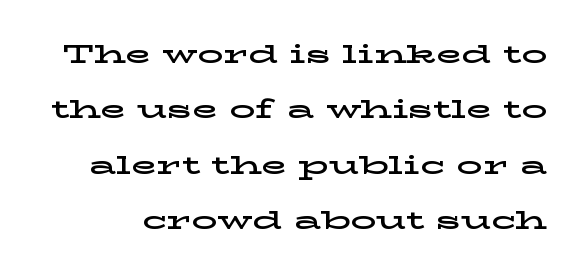
The image shows 26 px text type, upright; set loose line spacing (2.13x), normal letter spacing, not underlined.
